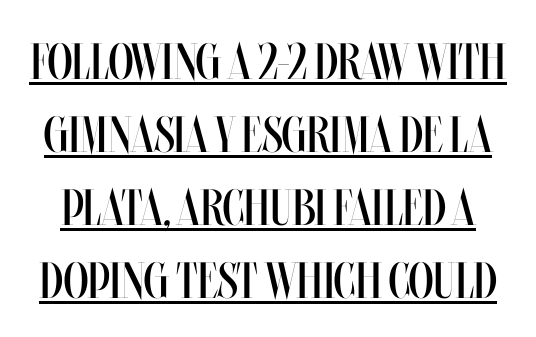
{"italic": "no", "bold": "no", "weight": "regular", "width": "condensed", "stroke_contrast": "medium", "x_height": "large", "monospaced": "no", "underline": "yes", "line_spacing": "normal", "line_spacing_ratio": 1.43, "letter_spacing": "normal", "letter_spacing_em": 0.0, "glyph_px": 51}
